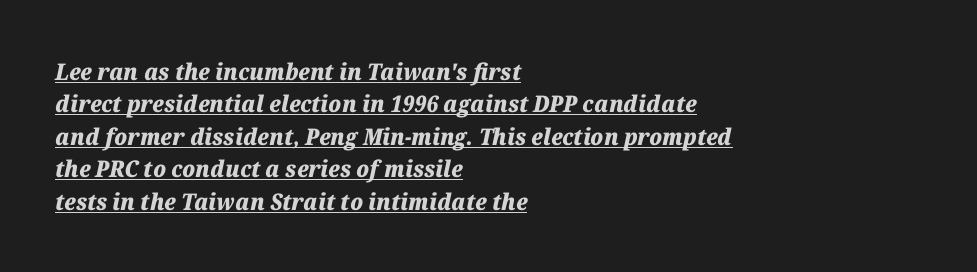
Q: Is the text bold? A: Yes.
Q: Is the text italic (slanted)? A: Yes, it leans right by about 12 degrees.
Q: Is the text underlined? A: Yes.
Q: How is the paragraph aligned? A: Left-aligned.
Q: Is the spacing between letters normal or unusually wide? A: Normal.
Q: Is the spacing between lines tight, normal or loose? A: Normal.
